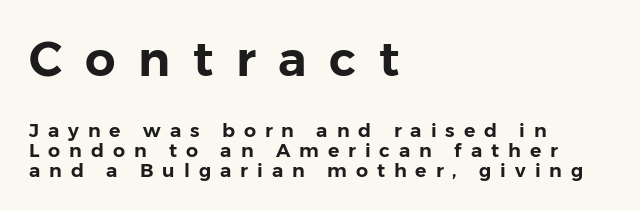
Has an underline been added? It has not. Regarding serifs, this sample does without them. A roman cut, with each character standing at attention. A typesetter would call this heavily tracked-out type. Which chunk is bigger? The first one — the top block dwarfs the bottom. The compositor pushed each line to the left boundary.
